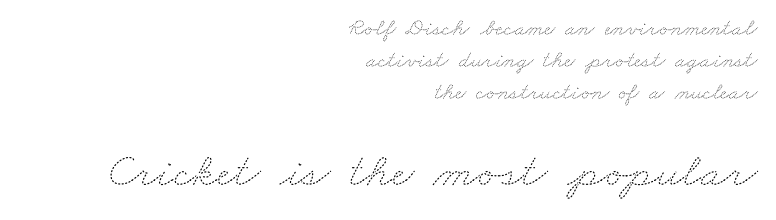
The image shows 48 px thin, wide type; set right-aligned, normal line spacing (1.33x), normal letter spacing, not underlined; the second (bottom) block is 2.0x larger; medium stroke contrast and a small x-height.
